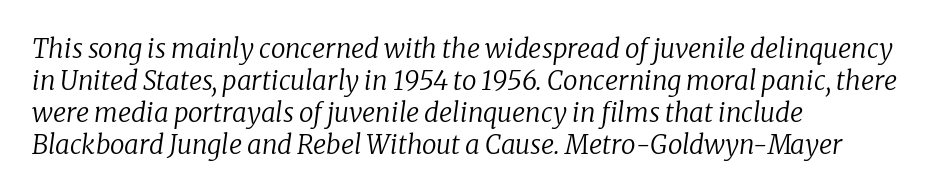
{"italic": "yes", "lean": "right", "slant_degrees": 8, "bold": "no", "underline": "no", "align": "left", "line_spacing_ratio": 1.23, "letter_spacing": "normal", "letter_spacing_em": 0.0, "glyph_px": 26}
